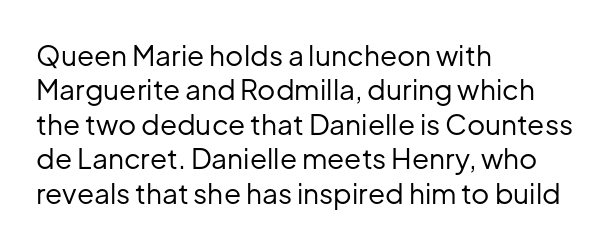
{"serif": "no", "italic": "no", "bold": "no", "weight": "regular", "width": "normal", "stroke_contrast": "low", "x_height": "medium", "monospaced": "no", "underline": "no", "align": "left", "line_spacing_ratio": 1.23, "letter_spacing": "normal", "letter_spacing_em": 0.0, "glyph_px": 28}
